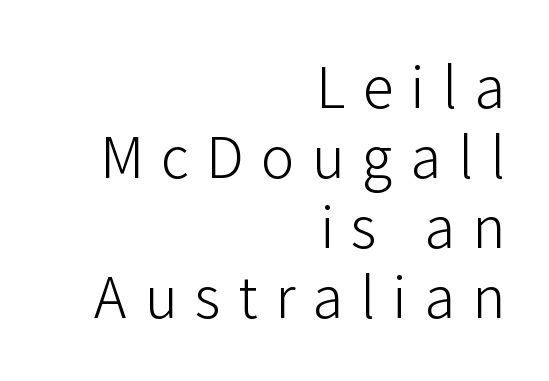
Does the type have serifs? No, each stem ends abruptly. Notice how the passage keeps a crisp vertical edge on the right only. Looks like regular typesetting: each glyph gets only the width it needs. Is there any slant? The stems are plumb. In terms of letterspacing, this is a distinctly airy, spread setting. Cramped leading.
